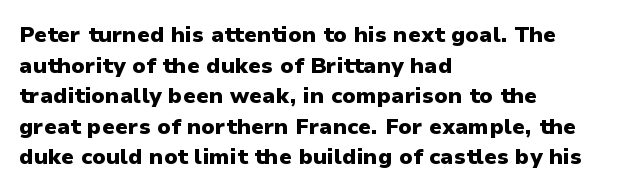
Q: Is the text bold? A: Yes.
Q: Is the text italic (slanted)? A: No, it is upright.
Q: Is the text underlined? A: No.
Q: How is the paragraph aligned? A: Left-aligned.
Q: Is the spacing between letters normal or unusually wide? A: Normal.
Q: Is the spacing between lines tight, normal or loose? A: Normal.
